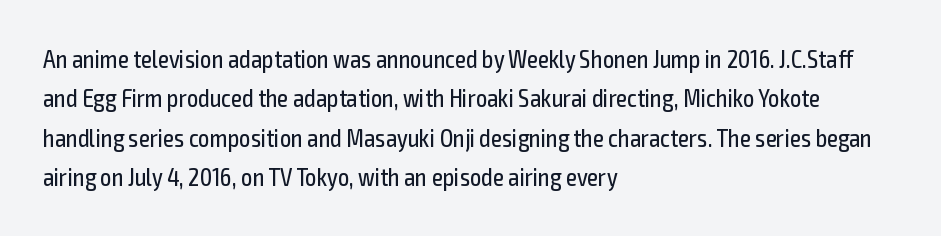
Q: Is the text bold? A: No.
Q: Is the text italic (slanted)? A: No, it is upright.
Q: Is the text underlined? A: No.
Q: How is the paragraph aligned? A: Left-aligned.
Q: Is the spacing between letters normal or unusually wide? A: Normal.
Q: Is the spacing between lines tight, normal or loose? A: Normal.
